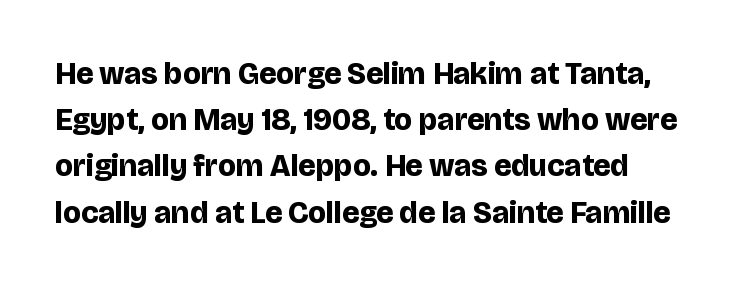
{"serif": "no", "italic": "no", "bold": "yes", "weight": "bold", "width": "normal", "stroke_contrast": "low", "x_height": "large", "monospaced": "no", "underline": "no", "line_spacing": "normal", "line_spacing_ratio": 1.49, "letter_spacing": "normal", "letter_spacing_em": 0.0, "glyph_px": 31}
